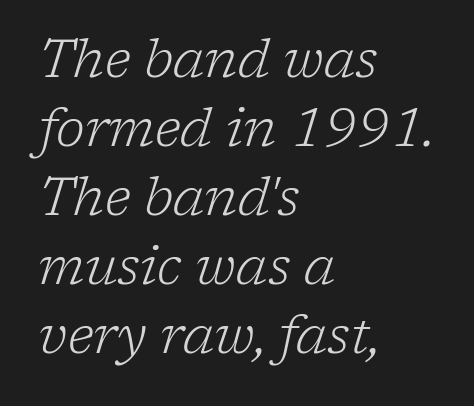
The image shows 53 px light serif type, italic (leaning right); set left-aligned, normal line spacing (1.3x), normal letter spacing, not underlined; low stroke contrast and a medium x-height.
